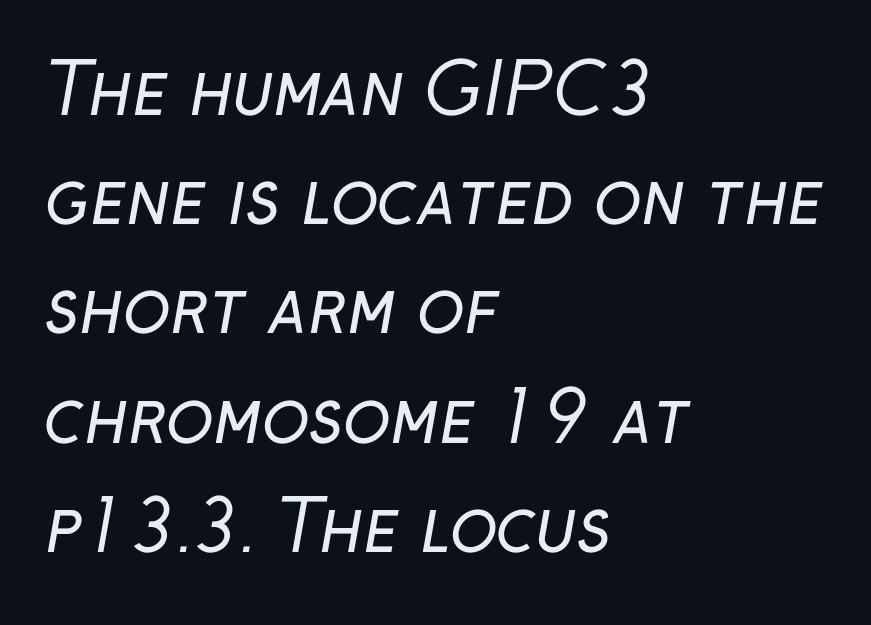
The image shows 70 px regular-weight sans-serif type; set left-aligned, normal line spacing (1.56x), normal letter spacing, not underlined; low stroke contrast and a medium x-height.
